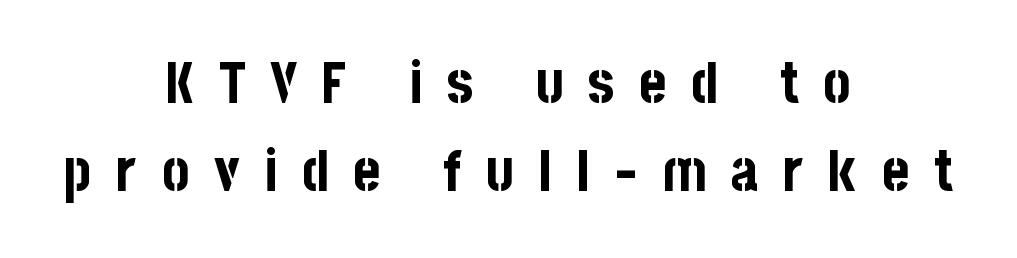
The image shows 58 px bold, condensed sans-serif type, upright; set centered, normal line spacing (1.51x), unusually wide letter spacing (+0.42 em), not underlined; low stroke contrast and a large x-height.
